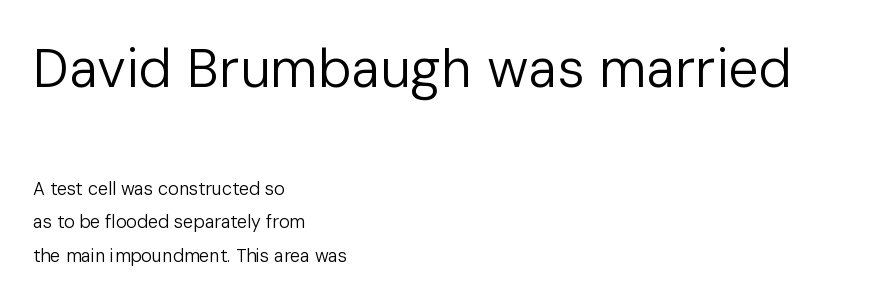
Q: Is the text bold? A: No.
Q: Is the text italic (slanted)? A: No, it is upright.
Q: Is the typeface a serif or a sans-serif typeface? A: Sans-serif.
Q: Is the text underlined? A: No.
Q: How is the paragraph aligned? A: Left-aligned.
Q: Is the spacing between letters normal or unusually wide? A: Normal.
Q: Which block of text is set in a larger size, the first (top) or the second (bottom)? A: The first (top) one.
Q: Width (condensed, normal, or wide)? A: Normal.
Q: Stroke contrast? A: Low.
Q: x-height? A: Medium.
Q: Monospaced? A: No.
